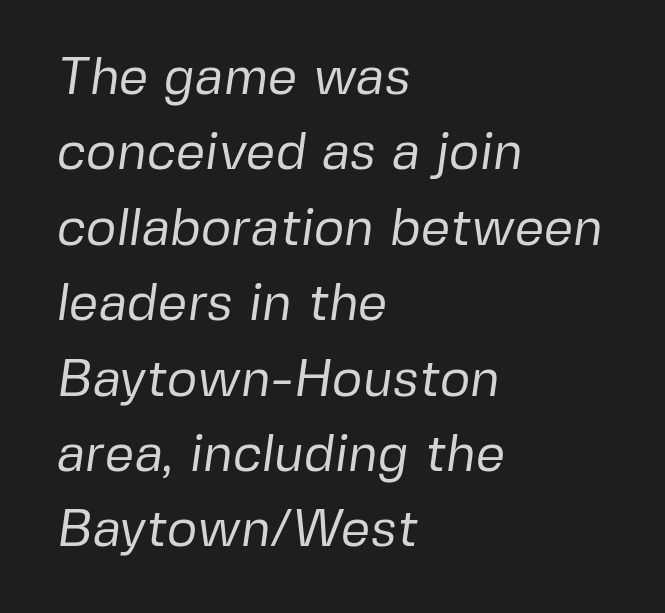
The image shows 52 px regular-weight sans-serif type; set left-aligned, normal line spacing (1.45x), normal letter spacing, not underlined; low stroke contrast and a medium x-height.
